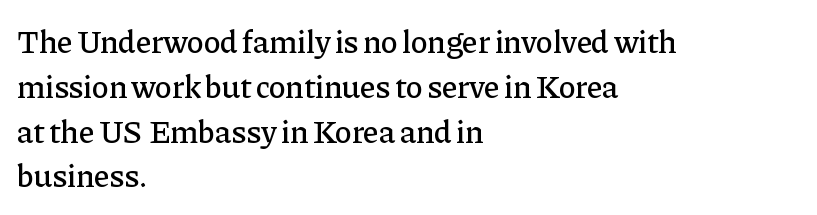
The line-height multiplier appears to be the usual default. Only glyphs here, with clear space below each row. A typesetter would mark this as roman, not italic. Compared with a centered layout, this one pins lines to the left instead.
